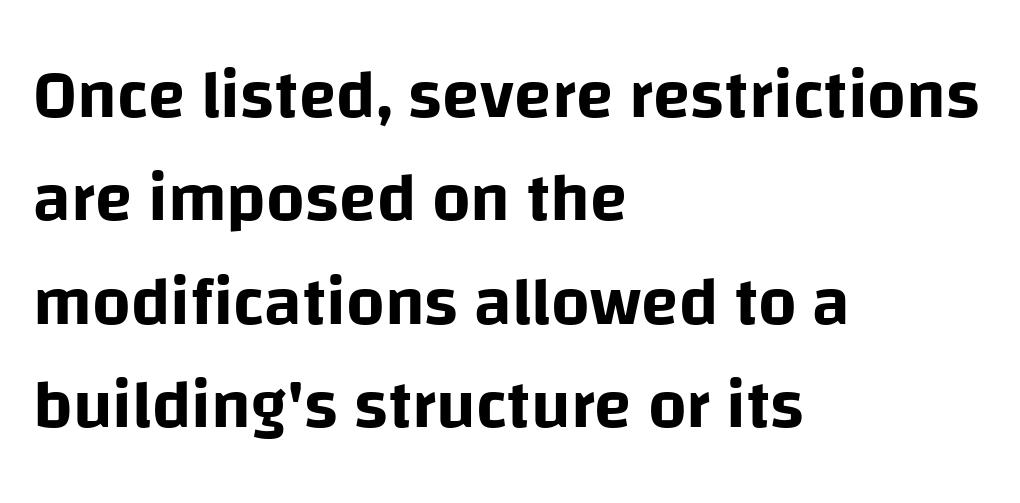
{"serif": "no", "italic": "no", "width": "normal", "stroke_contrast": "low", "x_height": "large", "monospaced": "no", "underline": "no", "align": "left", "line_spacing": "normal", "line_spacing_ratio": 1.52, "letter_spacing": "normal", "letter_spacing_em": 0.0, "glyph_px": 68}
